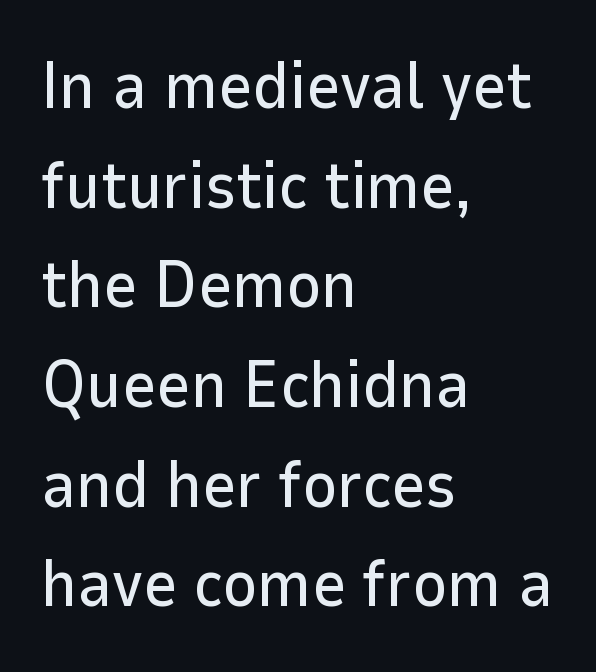
The image shows 66 px sans-serif type, upright; set left-aligned, normal line spacing (1.51x), normal letter spacing, not underlined; low stroke contrast and a medium x-height.
